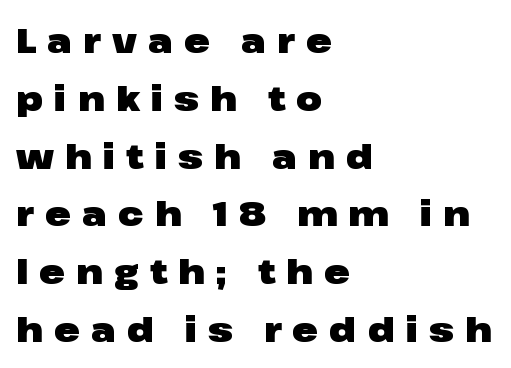
Caption: expanded tracking, letters set apart. The foot of each line stays bare and open. This sample keeps an unexceptional amount of space between lines. How heavy is the stroke? Heavy — this is a bold. The rendering anchors every line to the left-hand side.
